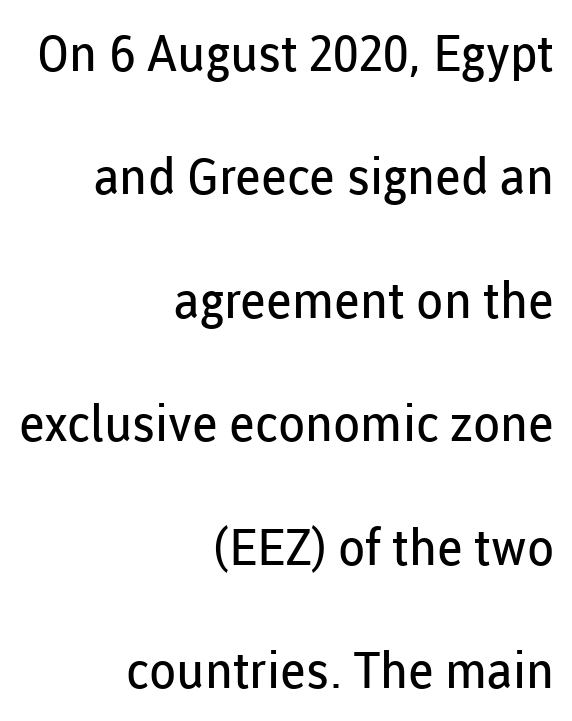
{"serif": "no", "italic": "no", "bold": "no", "weight": "regular", "width": "normal", "stroke_contrast": "low", "x_height": "medium", "monospaced": "no", "underline": "no", "align": "right", "line_spacing": "loose", "line_spacing_ratio": 2.47, "letter_spacing": "normal", "letter_spacing_em": 0.0, "glyph_px": 50}
